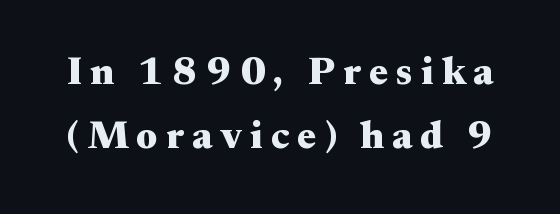
Look at the stroke-to-counter ratio: heavy, a bold. When letters stand straight like this, we call the style roman or upright. Letter spacing: wide. Think of a printed novel: that variable character pitch is what you see here.
